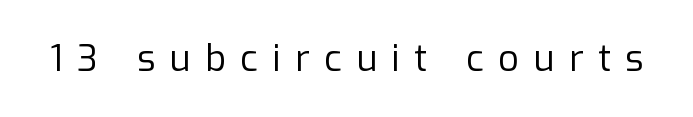
Q: Is the text bold? A: No.
Q: Is the text italic (slanted)? A: No, it is upright.
Q: Is the typeface a serif or a sans-serif typeface? A: Sans-serif.
Q: Is the text underlined? A: No.
Q: Is the spacing between letters normal or unusually wide? A: Unusually wide.
Q: Width (condensed, normal, or wide)? A: Normal.
Q: Stroke contrast? A: Low.
Q: x-height? A: Medium.
Q: Monospaced? A: No.
